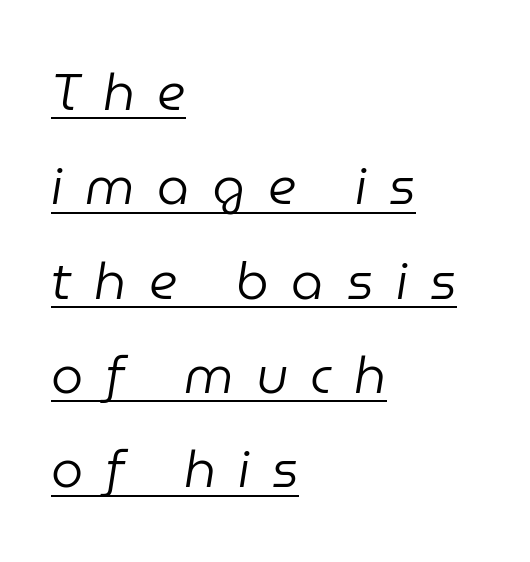
The image shows 51 px regular-weight type, italic (leaning right); set left-aligned, line spacing 1.85x, unusually wide letter spacing (+0.44 em), underlined; low stroke contrast and a medium x-height.
